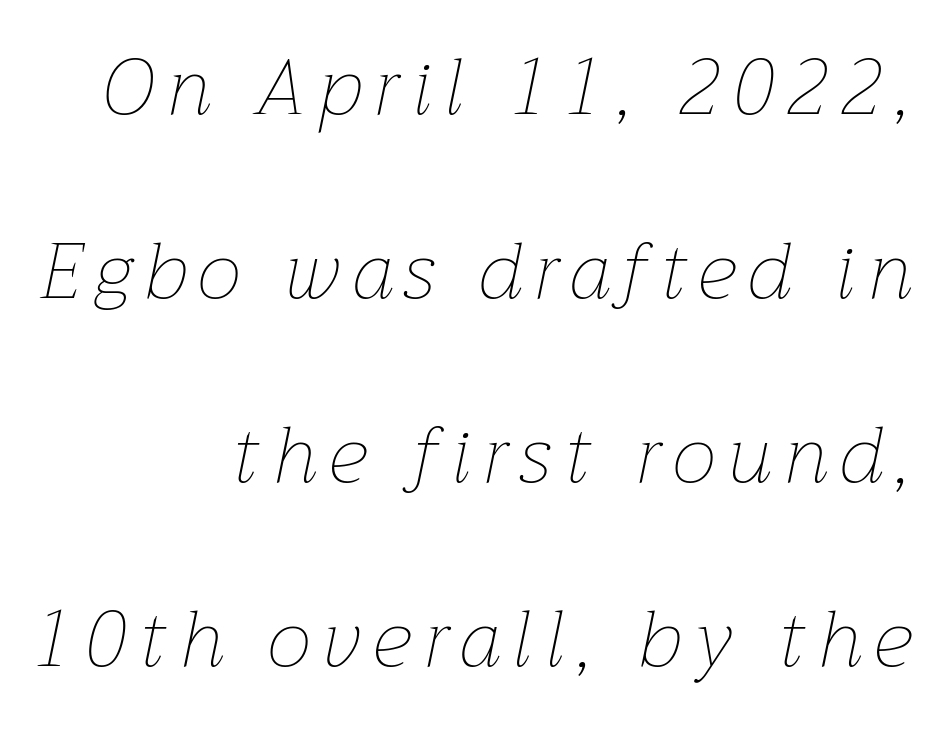
{"italic": "yes", "lean": "right", "slant_degrees": 12, "bold": "no", "weight": "thin", "width": "normal", "stroke_contrast": "low", "x_height": "medium", "monospaced": "no", "underline": "no", "align": "right", "line_spacing": "loose", "line_spacing_ratio": 2.33, "glyph_px": 79}
